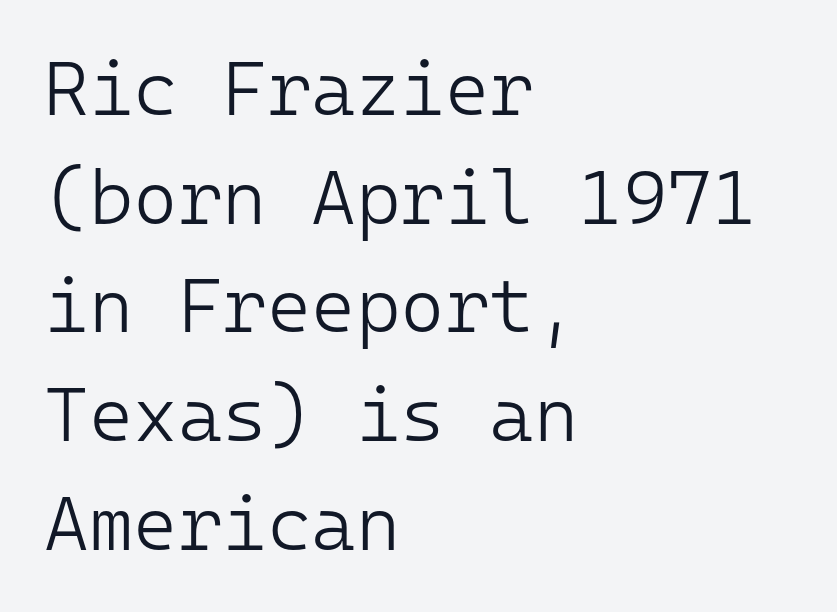
The image shows 76 px light sans-serif type, upright, monospaced; set left-aligned, normal line spacing (1.43x), normal letter spacing, not underlined; low stroke contrast and a medium x-height.
